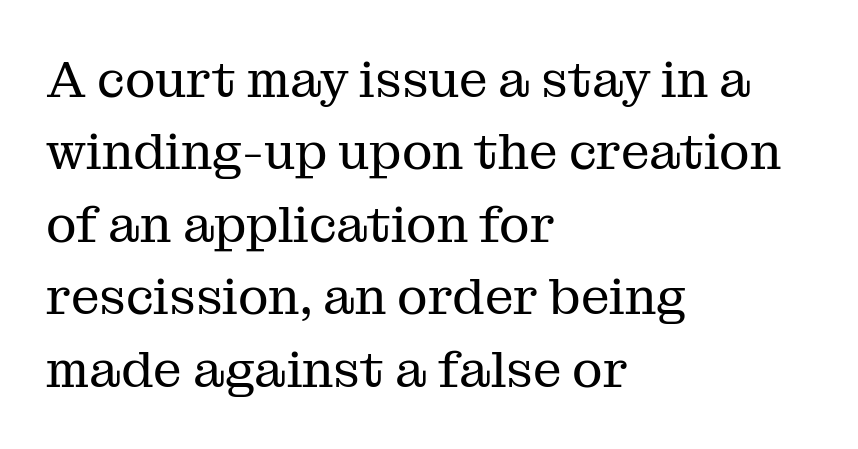
Evenly set lines give the paragraph a standard silhouette. The lettering stays uniformly vertical, giving the passage a roman look. No extra ink here — the face is not bold. Each row of text sits above clean, open space. Compared with typical body copy, the letter spacing here is the same. A classic flush-left, rag-right setting is used for this passage.
